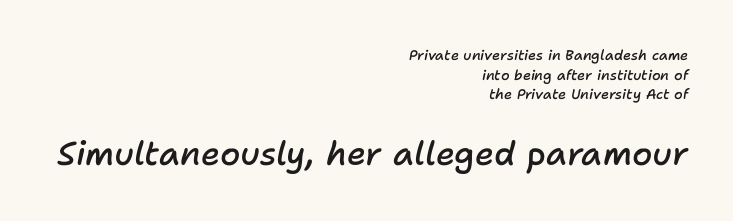
The image shows 33 px semibold type, italic (leaning right); set right-aligned, normal line spacing (1.41x), normal letter spacing, not underlined; the second (bottom) block is 2.36x larger; low stroke contrast and a medium x-height.
